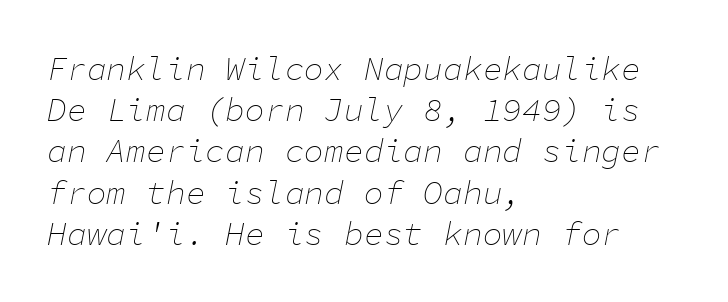
Q: Is the text bold? A: No.
Q: Is the text italic (slanted)? A: Yes, it leans right by about 11 degrees.
Q: Is the text underlined? A: No.
Q: How is the paragraph aligned? A: Left-aligned.
Q: Is the spacing between letters normal or unusually wide? A: Normal.
Q: Is the spacing between lines tight, normal or loose? A: Normal.
Q: Width (condensed, normal, or wide)? A: Normal.
Q: Stroke contrast? A: Low.
Q: x-height? A: Medium.
Q: Monospaced? A: Yes.
